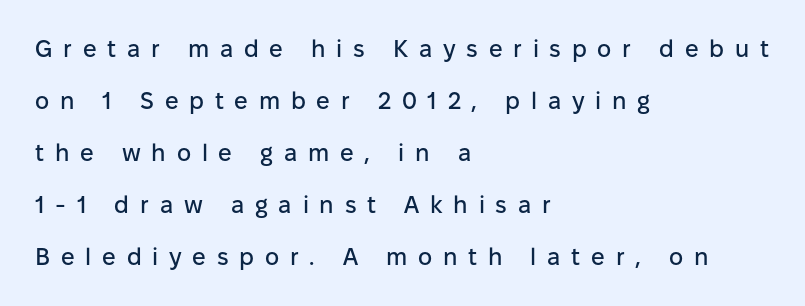
Q: Is the text italic (slanted)? A: No, it is upright.
Q: Is the text underlined? A: No.
Q: How is the paragraph aligned? A: Left-aligned.
Q: Is the spacing between letters normal or unusually wide? A: Unusually wide.
Q: Is the spacing between lines tight, normal or loose? A: Loose.
